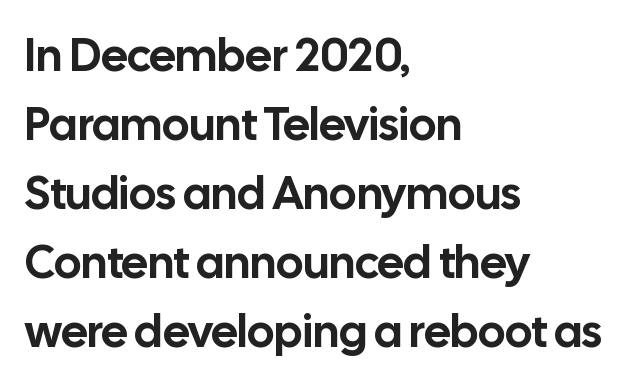
The image shows 46 px sans-serif type, upright; set left-aligned, normal line spacing (1.5x), normal letter spacing, not underlined; low stroke contrast and a medium x-height.
